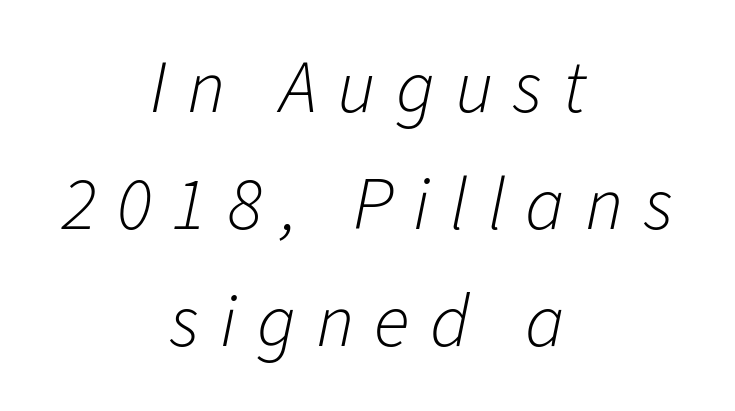
{"italic": "yes", "lean": "right", "slant_degrees": 11, "bold": "no", "weight": "light", "width": "normal", "stroke_contrast": "low", "x_height": "medium", "monospaced": "no", "underline": "no", "align": "center", "line_spacing": "normal", "line_spacing_ratio": 1.56, "letter_spacing": "wide", "letter_spacing_em": 0.27, "glyph_px": 75}
